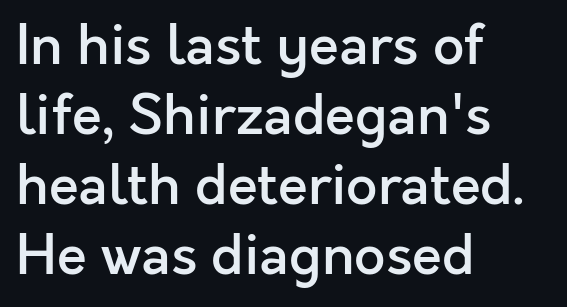
Q: Is the text bold? A: Semi-bold.
Q: Is the text italic (slanted)? A: No, it is upright.
Q: Is the typeface a serif or a sans-serif typeface? A: Sans-serif.
Q: Is the text underlined? A: No.
Q: How is the paragraph aligned? A: Left-aligned.
Q: Is the spacing between letters normal or unusually wide? A: Normal.
Q: Is the spacing between lines tight, normal or loose? A: Normal.
Q: Width (condensed, normal, or wide)? A: Normal.
Q: x-height? A: Medium.
Q: Monospaced? A: No.
